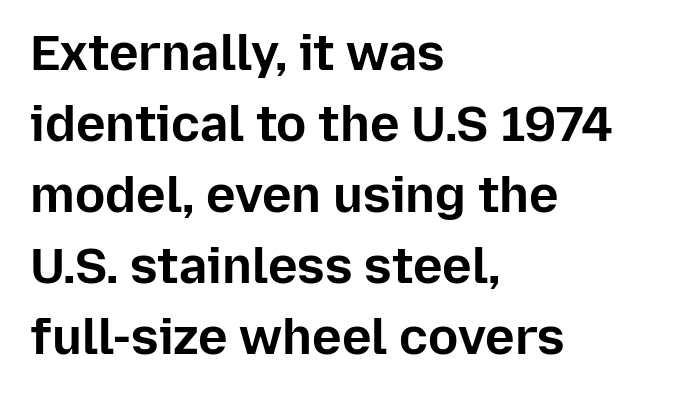
No extra tracking has been applied to these lines. Check where the strokes stop: nothing finishes them off — pure sans. Lines of text with bare space underneath. The typography opts for an upright posture over an oblique one. How would I describe the line gaps? Plain and ordinary. Every row of glyphs begins at an identical x-position on the left.
